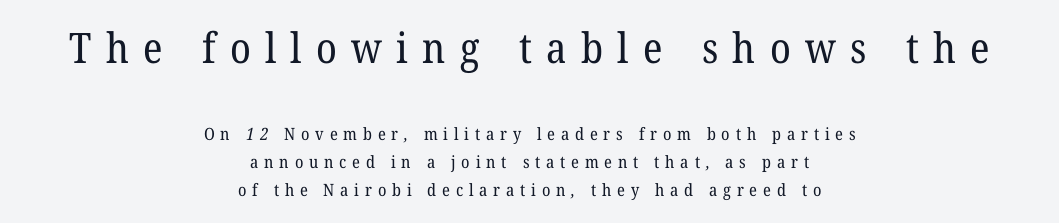
Q: Is the text bold? A: No.
Q: Is the typeface a serif or a sans-serif typeface? A: Serif.
Q: Is the text underlined? A: No.
Q: How is the paragraph aligned? A: Centered.
Q: Is the spacing between letters normal or unusually wide? A: Unusually wide.
Q: Is the spacing between lines tight, normal or loose? A: Normal.
Q: Which block of text is set in a larger size, the first (top) or the second (bottom)? A: The first (top) one.
Q: Width (condensed, normal, or wide)? A: Normal.
Q: Stroke contrast? A: Low.
Q: x-height? A: Medium.
Q: Monospaced? A: No.
